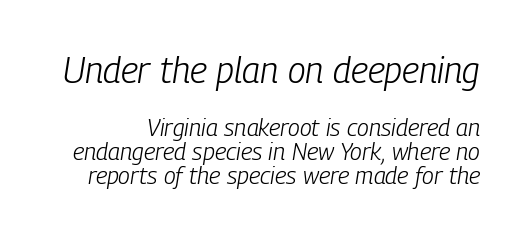
The face used here has a pronounced slope to its letters. These lines are rendered in a variable-pitch font. The face looks like a standard text weight, possibly lighter. Typesetter's note — upper block bumped up in size, lower block left smaller. The horizontal fit of the characters is conventional and even.
